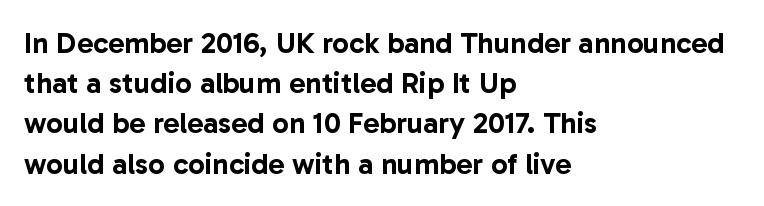
Q: Is the text italic (slanted)? A: No, it is upright.
Q: Is the typeface a serif or a sans-serif typeface? A: Sans-serif.
Q: Is the text underlined? A: No.
Q: How is the paragraph aligned? A: Left-aligned.
Q: Is the spacing between letters normal or unusually wide? A: Normal.
Q: Is the spacing between lines tight, normal or loose? A: Normal.
Q: Width (condensed, normal, or wide)? A: Normal.
Q: Stroke contrast? A: Low.
Q: x-height? A: Medium.
Q: Monospaced? A: No.
